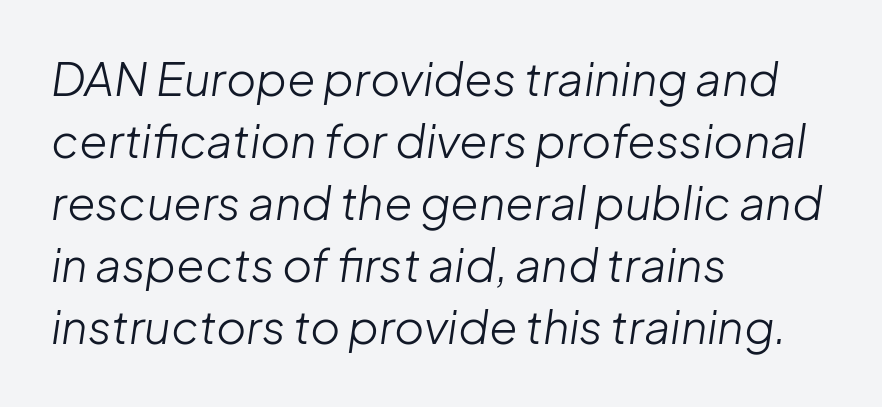
Do the characters align in a grid? No, the font is proportional. Compared with typical body copy, the letter spacing here is the same. Every character sits at an angle, as italics do. This reads as an unemphasized weight, regular at the heaviest. Leading matches the norm, producing a regular column.
